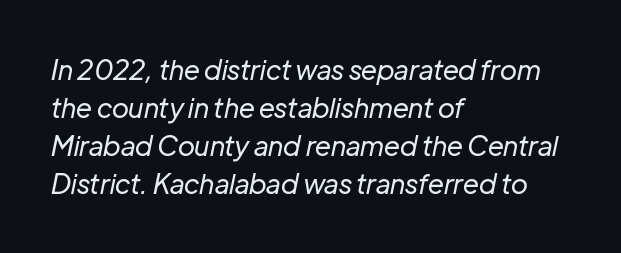
Q: Is the text bold? A: No.
Q: Is the text italic (slanted)? A: Yes, it leans right by about 12 degrees.
Q: Is the text underlined? A: No.
Q: How is the paragraph aligned? A: Left-aligned.
Q: Is the spacing between letters normal or unusually wide? A: Normal.
Q: Is the spacing between lines tight, normal or loose? A: Normal.
